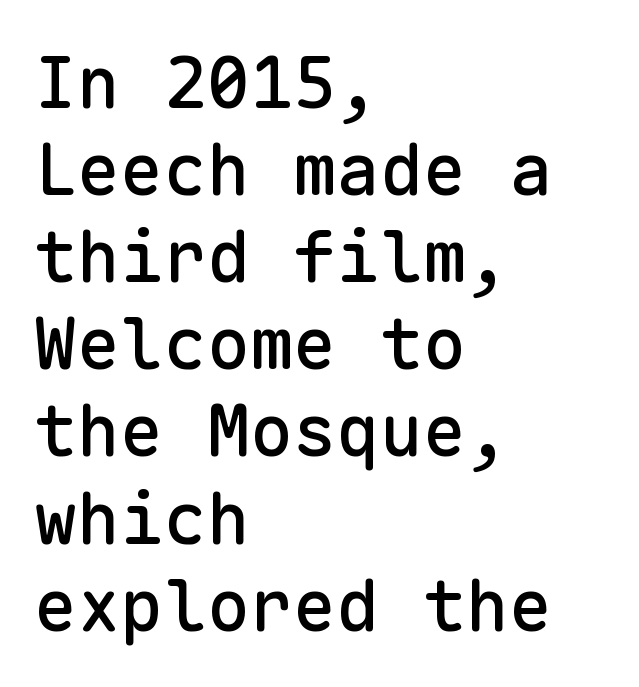
The image shows 72 px sans-serif type, upright, monospaced; set left-aligned, line spacing 1.21x, normal letter spacing, not underlined; low stroke contrast and a medium x-height.
